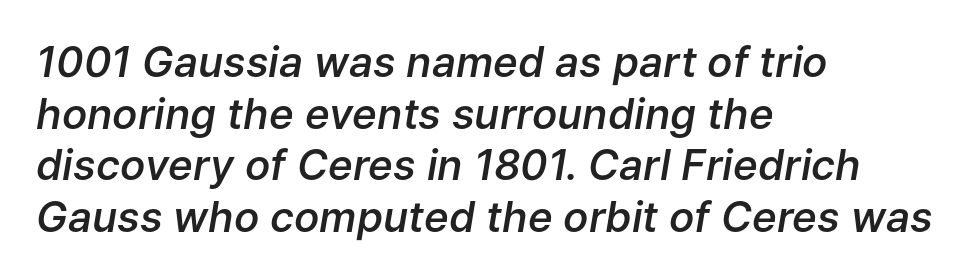
Q: Is the text bold? A: Semi-bold.
Q: Is the text italic (slanted)? A: Yes, it leans right by about 9 degrees.
Q: Is the text underlined? A: No.
Q: How is the paragraph aligned? A: Left-aligned.
Q: Is the spacing between letters normal or unusually wide? A: Normal.
Q: Width (condensed, normal, or wide)? A: Normal.
Q: Stroke contrast? A: Low.
Q: x-height? A: Medium.
Q: Monospaced? A: No.
